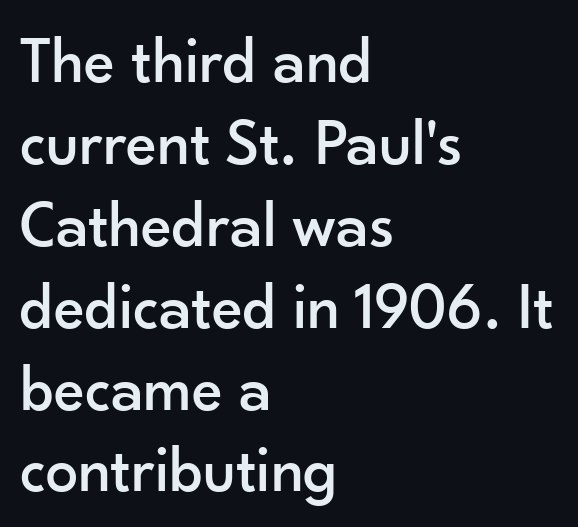
{"serif": "no", "italic": "no", "width": "normal", "stroke_contrast": "low", "x_height": "small", "monospaced": "no", "underline": "no", "align": "left", "line_spacing": "normal", "line_spacing_ratio": 1.26, "letter_spacing": "normal", "letter_spacing_em": 0.0, "glyph_px": 65}
